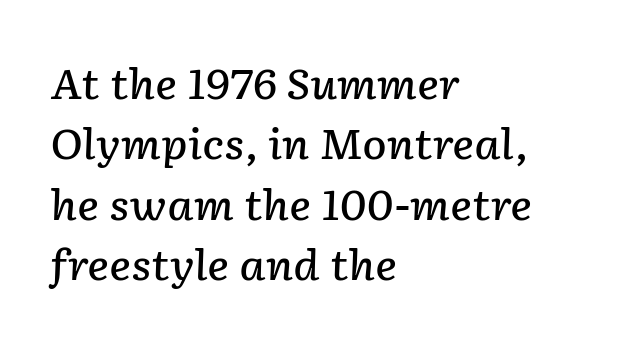
The image shows 41 px semibold type, italic (leaning right); set left-aligned, normal line spacing (1.47x), normal letter spacing, not underlined; low stroke contrast and a medium x-height.
